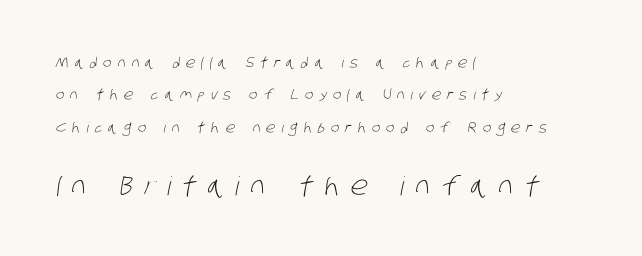
{"bold": "no", "underline": "no", "align": "left", "line_spacing": "loose", "line_spacing_ratio": 2.32, "letter_spacing": "wide", "letter_spacing_em": 0.43, "larger_block": "second", "size_ratio": 1.86, "glyph_px": 26}
